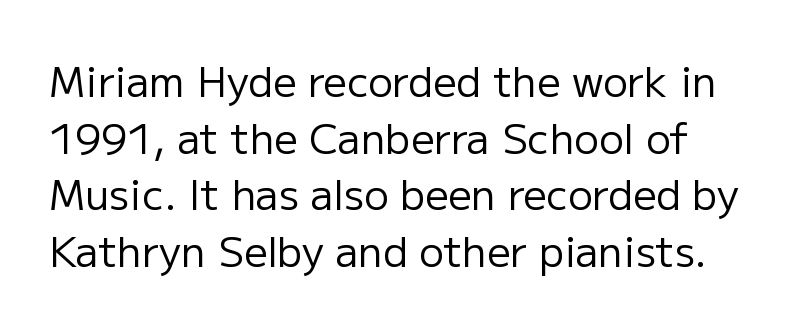
Q: Is the text bold? A: No.
Q: Is the text italic (slanted)? A: No, it is upright.
Q: Is the typeface a serif or a sans-serif typeface? A: Sans-serif.
Q: Is the text underlined? A: No.
Q: Is the spacing between letters normal or unusually wide? A: Normal.
Q: Is the spacing between lines tight, normal or loose? A: Normal.
Q: Width (condensed, normal, or wide)? A: Normal.
Q: Stroke contrast? A: Low.
Q: x-height? A: Medium.
Q: Monospaced? A: No.
